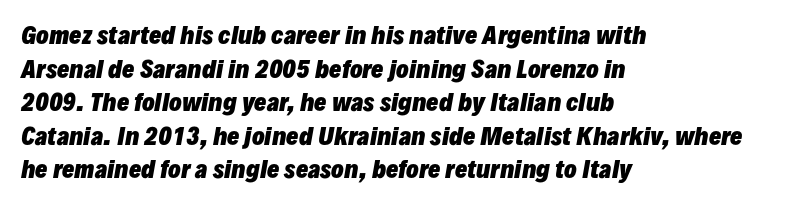
{"italic": "yes", "lean": "right", "slant_degrees": 10, "bold": "yes", "underline": "no", "align": "left", "line_spacing": "normal", "line_spacing_ratio": 1.46, "letter_spacing": "normal", "letter_spacing_em": 0.0, "glyph_px": 23}
